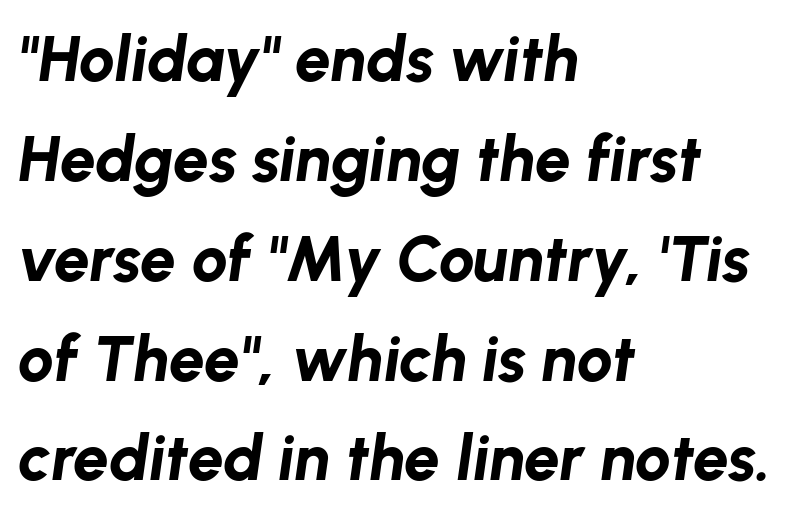
Q: Is the text bold? A: Yes.
Q: Is the text italic (slanted)? A: Yes, it leans right by about 8 degrees.
Q: Is the text underlined? A: No.
Q: How is the paragraph aligned? A: Left-aligned.
Q: Is the spacing between letters normal or unusually wide? A: Normal.
Q: Is the spacing between lines tight, normal or loose? A: Normal.
Q: Width (condensed, normal, or wide)? A: Normal.
Q: Stroke contrast? A: Low.
Q: x-height? A: Medium.
Q: Monospaced? A: No.
